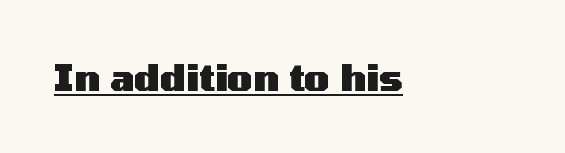
Q: Is the text bold? A: Yes.
Q: Is the text italic (slanted)? A: No, it is upright.
Q: Is the typeface a serif or a sans-serif typeface? A: Sans-serif.
Q: Is the text underlined? A: Yes.
Q: Is the spacing between letters normal or unusually wide? A: Normal.
Q: Width (condensed, normal, or wide)? A: Wide.
Q: Stroke contrast? A: Medium.
Q: x-height? A: Medium.
Q: Monospaced? A: No.
